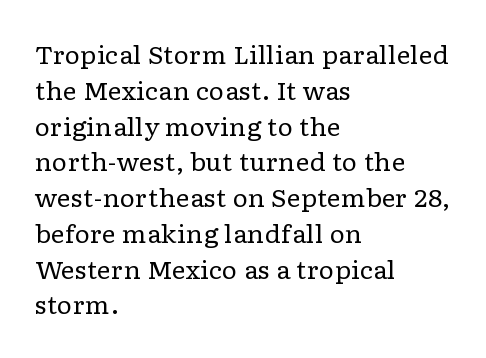
Q: Is the text bold? A: No.
Q: Is the text italic (slanted)? A: No, it is upright.
Q: Is the text underlined? A: No.
Q: How is the paragraph aligned? A: Left-aligned.
Q: Is the spacing between letters normal or unusually wide? A: Normal.
Q: Is the spacing between lines tight, normal or loose? A: Normal.
